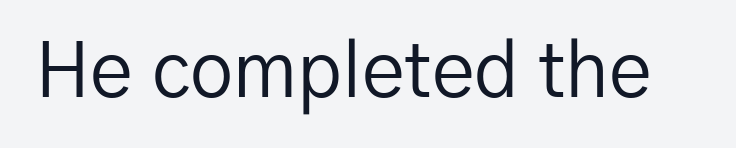
The image shows 77 px regular-weight sans-serif type, upright; set normal letter spacing, not underlined; low stroke contrast and a medium x-height.
